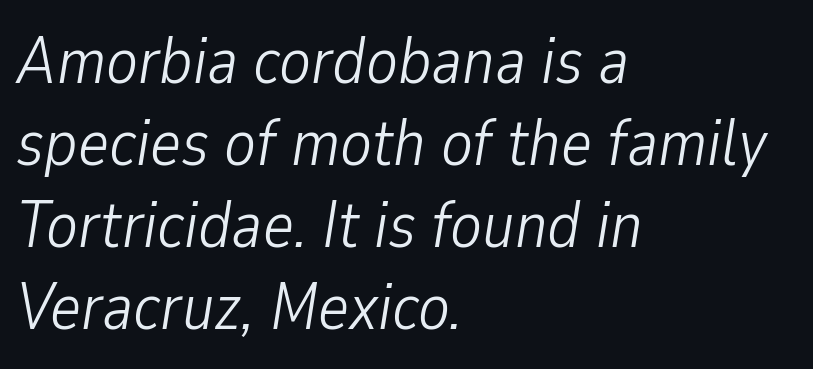
{"italic": "yes", "lean": "right", "slant_degrees": 9, "bold": "no", "weight": "light", "width": "condensed", "stroke_contrast": "low", "x_height": "medium", "monospaced": "no", "underline": "no", "align": "left", "line_spacing_ratio": 1.24, "letter_spacing": "normal", "letter_spacing_em": 0.0, "glyph_px": 66}
